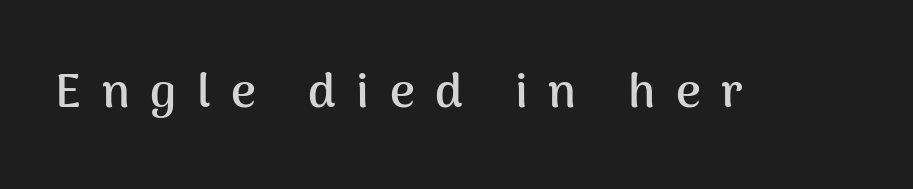
{"serif": "no", "italic": "no", "bold": "yes", "weight": "semibold", "width": "normal", "stroke_contrast": "medium", "x_height": "medium", "monospaced": "no", "underline": "no", "letter_spacing": "wide", "letter_spacing_em": 0.43, "glyph_px": 48}
